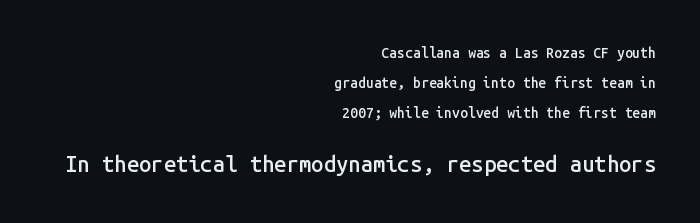
Q: Is the text bold? A: Semi-bold.
Q: Is the text italic (slanted)? A: No, it is upright.
Q: Is the text underlined? A: No.
Q: How is the paragraph aligned? A: Right-aligned.
Q: Is the spacing between letters normal or unusually wide? A: Normal.
Q: Is the spacing between lines tight, normal or loose? A: Loose.
Q: Which block of text is set in a larger size, the first (top) or the second (bottom)? A: The second (bottom) one.
